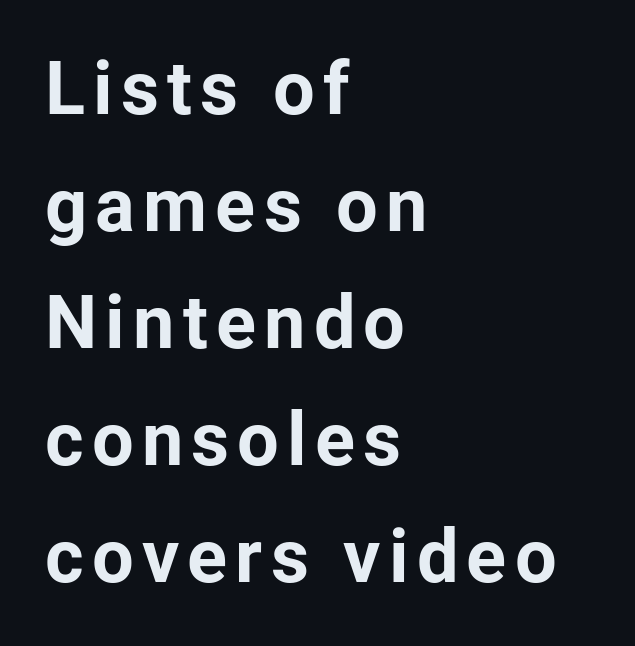
{"serif": "no", "italic": "no", "bold": "yes", "weight": "bold", "width": "normal", "stroke_contrast": "low", "x_height": "medium", "monospaced": "no", "underline": "no", "align": "left", "line_spacing": "normal", "line_spacing_ratio": 1.58, "glyph_px": 74}
